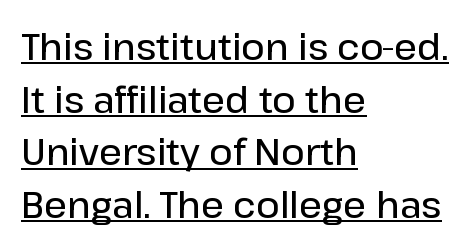
{"serif": "no", "italic": "no", "bold": "semi", "weight": "semibold", "width": "normal", "stroke_contrast": "low", "x_height": "medium", "monospaced": "no", "underline": "yes", "align": "left", "line_spacing": "normal", "line_spacing_ratio": 1.46, "letter_spacing": "normal", "letter_spacing_em": 0.0, "glyph_px": 36}
